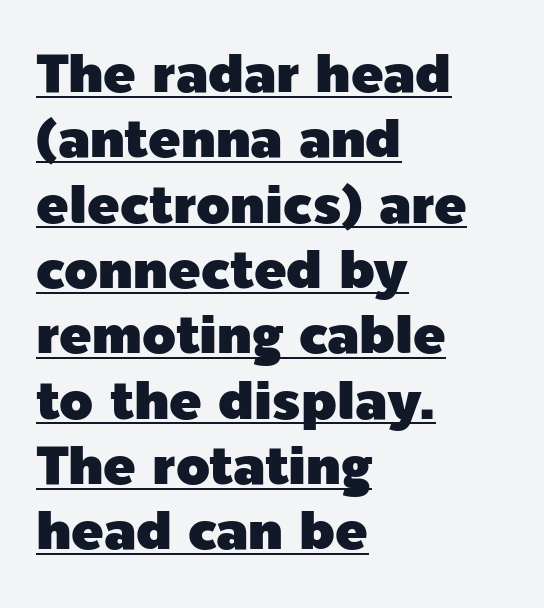
Q: Is the text italic (slanted)? A: No, it is upright.
Q: Is the typeface a serif or a sans-serif typeface? A: Sans-serif.
Q: Is the text underlined? A: Yes.
Q: How is the paragraph aligned? A: Left-aligned.
Q: Is the spacing between letters normal or unusually wide? A: Normal.
Q: Width (condensed, normal, or wide)? A: Normal.
Q: x-height? A: Medium.
Q: Monospaced? A: No.
